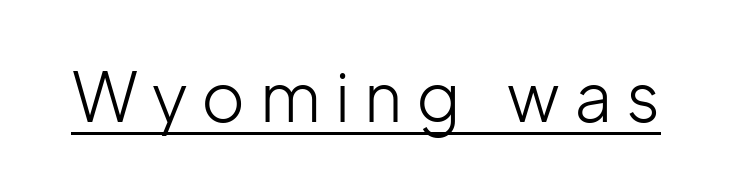
The image shows 67 px light sans-serif type, upright; set unusually wide letter spacing (+0.21 em), underlined; low stroke contrast and a medium x-height.
